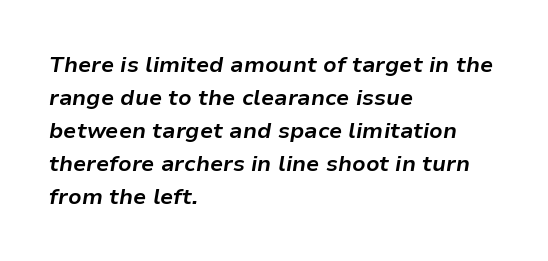
Q: Is the text bold? A: Yes.
Q: Is the text italic (slanted)? A: Yes, it leans right by about 9 degrees.
Q: Is the text underlined? A: No.
Q: How is the paragraph aligned? A: Left-aligned.
Q: Is the spacing between letters normal or unusually wide? A: Normal.
Q: Is the spacing between lines tight, normal or loose? A: Normal.
